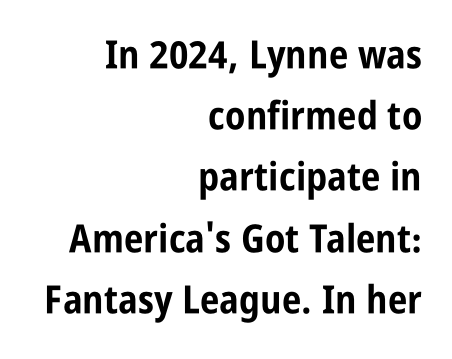
Q: Is the text bold? A: Yes.
Q: Is the text italic (slanted)? A: No, it is upright.
Q: Is the typeface a serif or a sans-serif typeface? A: Sans-serif.
Q: Is the text underlined? A: No.
Q: How is the paragraph aligned? A: Right-aligned.
Q: Is the spacing between letters normal or unusually wide? A: Normal.
Q: Is the spacing between lines tight, normal or loose? A: Normal.
Q: Width (condensed, normal, or wide)? A: Condensed.
Q: Stroke contrast? A: Low.
Q: x-height? A: Large.
Q: Monospaced? A: No.
